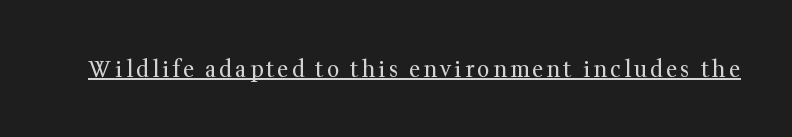
The image shows 22 px text type, upright; set underlined.
